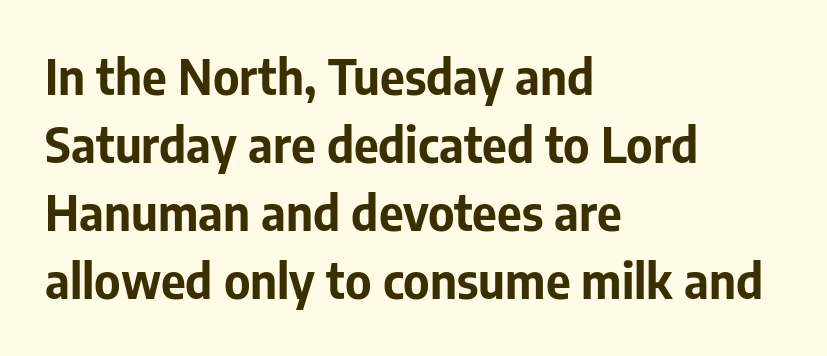
{"serif": "no", "italic": "no", "bold": "yes", "weight": "bold", "width": "normal", "stroke_contrast": "low", "x_height": "medium", "monospaced": "no", "underline": "no", "align": "left", "line_spacing": "normal", "line_spacing_ratio": 1.42, "letter_spacing": "normal", "letter_spacing_em": 0.0, "glyph_px": 48}
